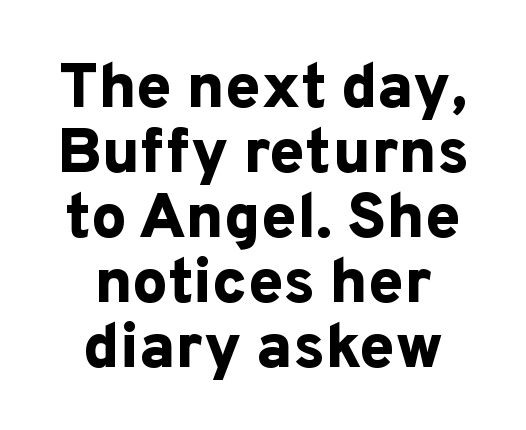
The image shows 63 px bold sans-serif type, upright; set centered, tight line spacing (1.03x), normal letter spacing, not underlined; low stroke contrast and a medium x-height.
